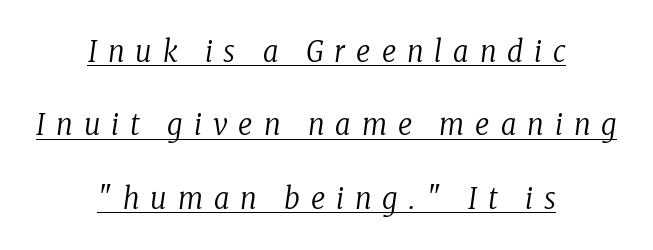
The image shows 30 px regular-weight, condensed serif type, italic (leaning right); set centered, loose line spacing (2.45x), unusually wide letter spacing (+0.37 em), underlined; low stroke contrast and a medium x-height.
